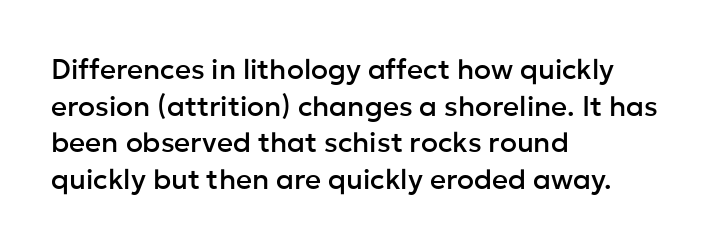
The image shows 28 px sans-serif type, upright; set left-aligned, normal line spacing (1.31x), normal letter spacing, not underlined; low stroke contrast and a medium x-height.
